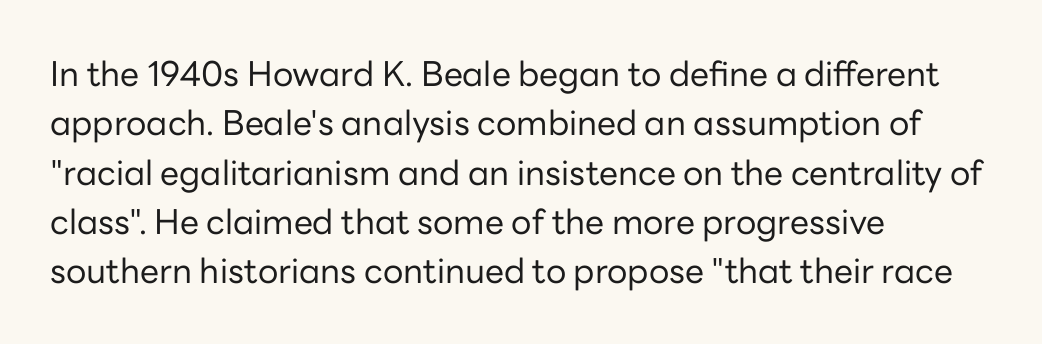
Q: Is the text bold? A: No.
Q: Is the text italic (slanted)? A: No, it is upright.
Q: Is the typeface a serif or a sans-serif typeface? A: Sans-serif.
Q: Is the text underlined? A: No.
Q: How is the paragraph aligned? A: Left-aligned.
Q: Is the spacing between letters normal or unusually wide? A: Normal.
Q: Is the spacing between lines tight, normal or loose? A: Normal.
Q: Width (condensed, normal, or wide)? A: Normal.
Q: Stroke contrast? A: Low.
Q: x-height? A: Medium.
Q: Monospaced? A: No.
